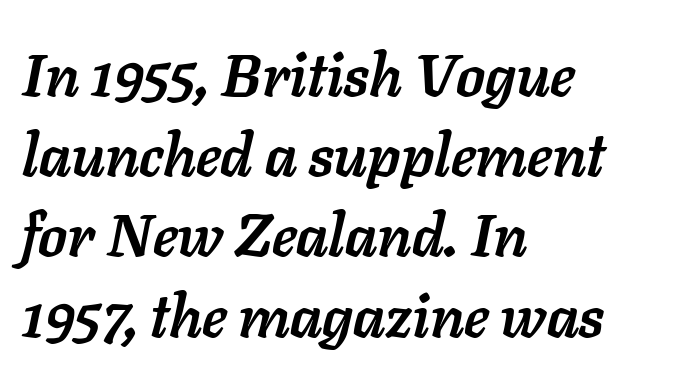
Q: Is the text bold? A: Yes.
Q: Is the text italic (slanted)? A: Yes, it leans right by about 11 degrees.
Q: Is the text underlined? A: No.
Q: How is the paragraph aligned? A: Left-aligned.
Q: Is the spacing between letters normal or unusually wide? A: Normal.
Q: Is the spacing between lines tight, normal or loose? A: Normal.
Q: Width (condensed, normal, or wide)? A: Normal.
Q: Stroke contrast? A: Low.
Q: x-height? A: Medium.
Q: Monospaced? A: No.
